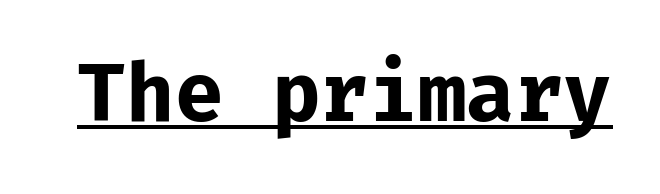
The image shows 79 px bold sans-serif type, upright; set normal letter spacing, underlined; low stroke contrast and a medium x-height.
